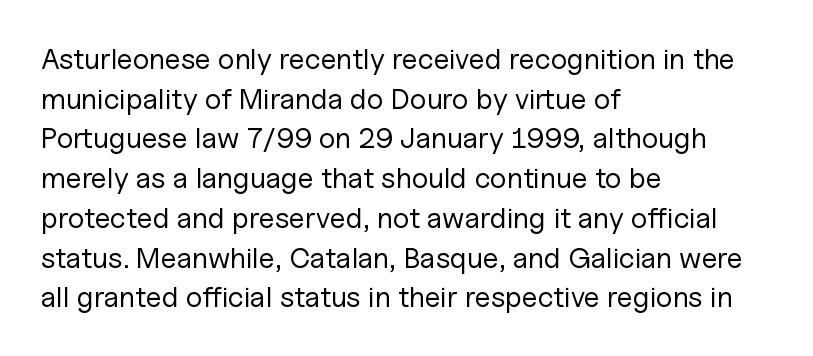
Q: Is the text bold? A: No.
Q: Is the text italic (slanted)? A: No, it is upright.
Q: Is the typeface a serif or a sans-serif typeface? A: Sans-serif.
Q: Is the text underlined? A: No.
Q: How is the paragraph aligned? A: Left-aligned.
Q: Is the spacing between letters normal or unusually wide? A: Normal.
Q: Is the spacing between lines tight, normal or loose? A: Normal.
Q: Width (condensed, normal, or wide)? A: Normal.
Q: Stroke contrast? A: Low.
Q: x-height? A: Medium.
Q: Monospaced? A: No.
